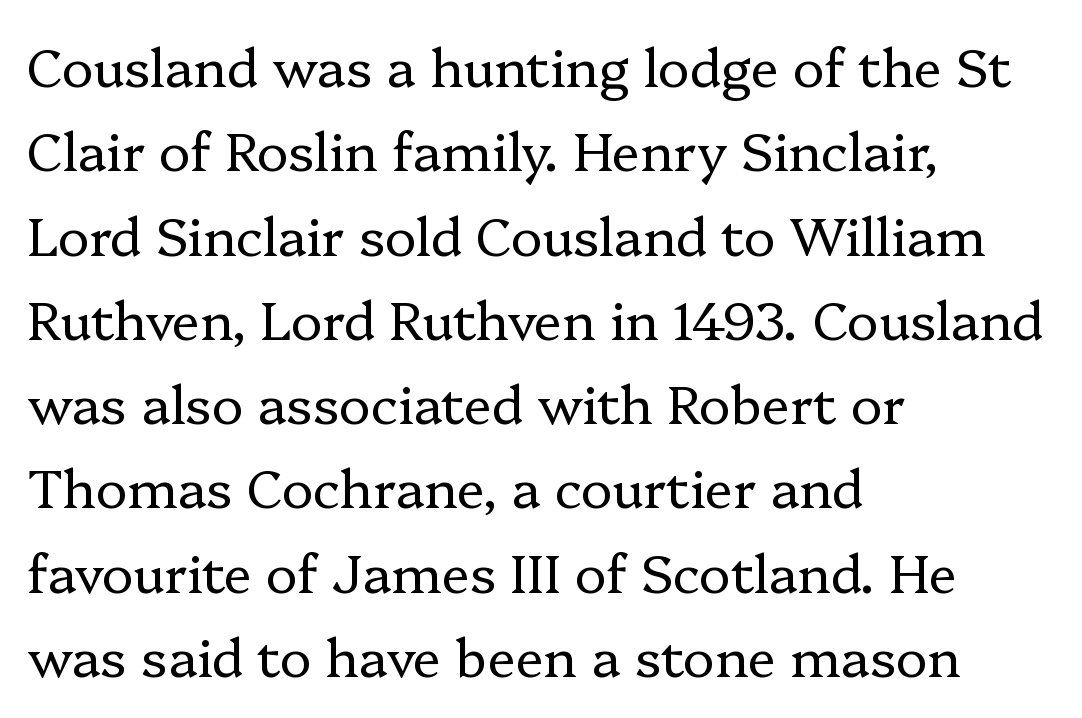
{"serif": "yes", "italic": "no", "bold": "no", "weight": "regular", "width": "normal", "stroke_contrast": "low", "x_height": "medium", "monospaced": "no", "underline": "no", "align": "left", "line_spacing": "normal", "line_spacing_ratio": 1.59, "letter_spacing": "normal", "letter_spacing_em": 0.0, "glyph_px": 53}
